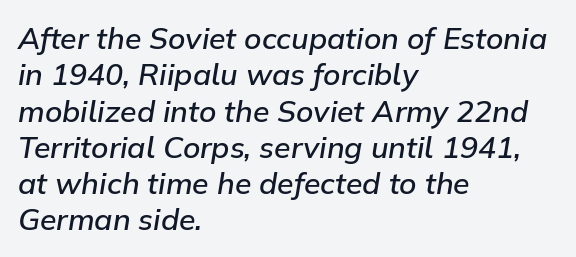
{"italic": "yes", "lean": "right", "slant_degrees": 9, "bold": "semi", "weight": "semibold", "width": "normal", "stroke_contrast": "low", "x_height": "medium", "monospaced": "no", "underline": "no", "align": "left", "line_spacing_ratio": 1.21, "letter_spacing": "normal", "letter_spacing_em": 0.0, "glyph_px": 30}
